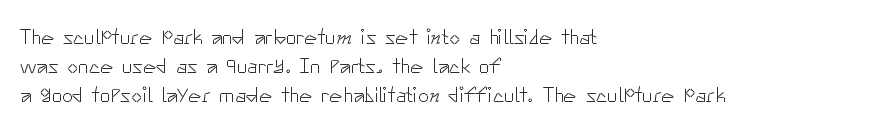
{"italic": "no", "bold": "no", "underline": "no", "align": "left", "line_spacing": "normal", "line_spacing_ratio": 1.32, "letter_spacing": "normal", "letter_spacing_em": 0.0, "glyph_px": 22}
